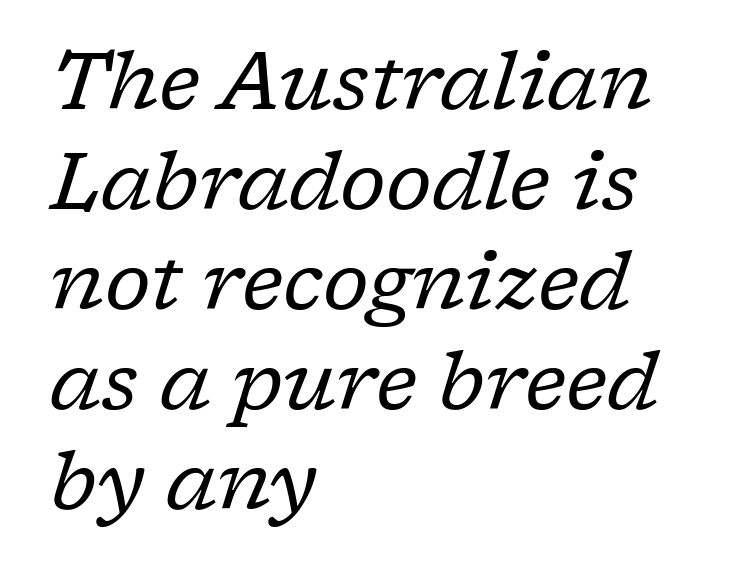
The image shows 80 px regular-weight serif type, italic (leaning right); set left-aligned, normal line spacing (1.25x), normal letter spacing, not underlined; low stroke contrast and a medium x-height.
